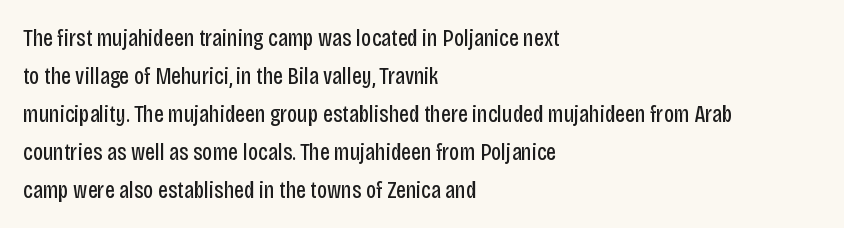
Caption: standard tracking, unaltered. How would I describe the line gaps? Plain and ordinary. Notice how the stems are strictly vertical — no italics here. The typeface has the unassuming heft of standard copy or less. The lines are quadded left.
